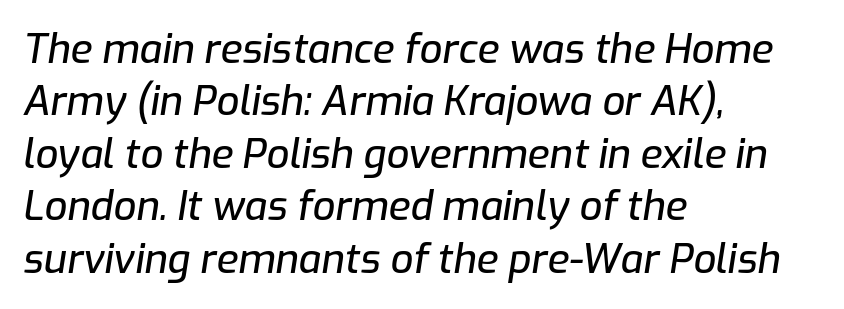
{"italic": "yes", "lean": "right", "slant_degrees": 9, "width": "normal", "stroke_contrast": "low", "x_height": "medium", "monospaced": "no", "underline": "no", "align": "left", "line_spacing": "normal", "line_spacing_ratio": 1.31, "letter_spacing": "normal", "letter_spacing_em": 0.0, "glyph_px": 40}
